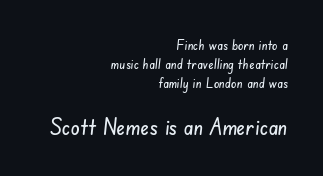
Each word holds together tightly as a unit, with standard inter-letter gaps. Plain, unruled lines of type. Larger block? The one below; the one above is distinctly smaller. Is there much room between lines? A standard amount, neither cramped nor airy. Notice how the passage keeps a crisp vertical edge on the right only.
